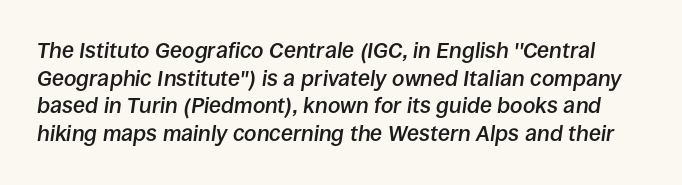
The image shows 22 px text type, italic (leaning right); set normal line spacing (1.26x), normal letter spacing, not underlined.
